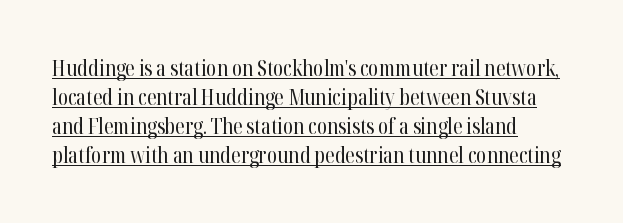
The image shows 22 px text type, upright; set left-aligned, normal line spacing (1.32x), normal letter spacing, underlined.
